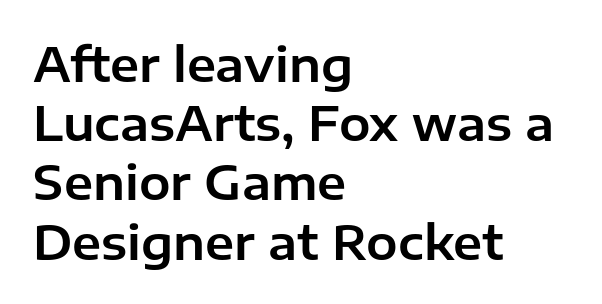
A roman cut, with each character standing at attention. A clean baseline with only descenders dipping below it. Note: no serifs on the glyphs. Which margin do the lines hug? The left one — the right edge is uneven. These lines keep a tight, regular rhythm from letter to letter. The rendering uses natural spacing where letterforms have individual widths.
